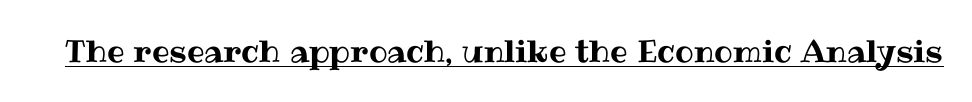
{"italic": "no", "width": "normal", "stroke_contrast": "medium", "x_height": "medium", "monospaced": "no", "underline": "yes", "letter_spacing": "normal", "letter_spacing_em": 0.0, "glyph_px": 31}
